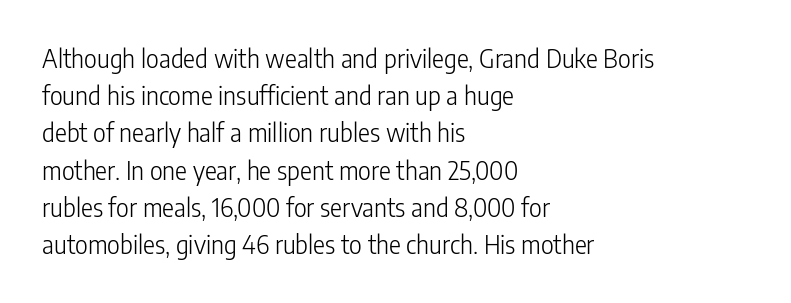
Each new line begins a customary step beneath the previous one. In CSS terms this would be text-align: left. Every character sits straight up, as roman type does. Inter-character spacing is left at the font's built-in metrics.
